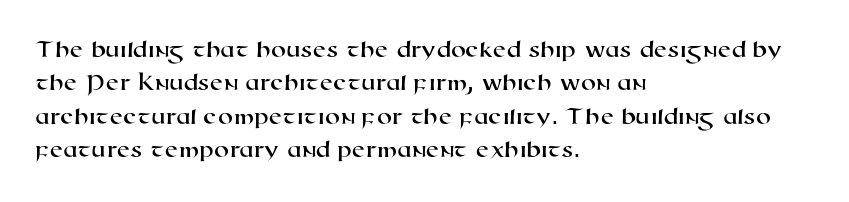
The image shows 24 px text type; set left-aligned, normal line spacing (1.39x), normal letter spacing, not underlined.
